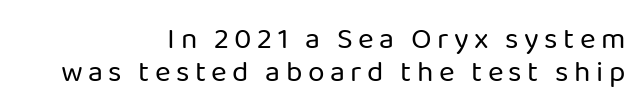
The image shows 30 px regular-weight sans-serif type, upright; set right-aligned, tight line spacing (1.11x), not underlined; low stroke contrast and a medium x-height.
